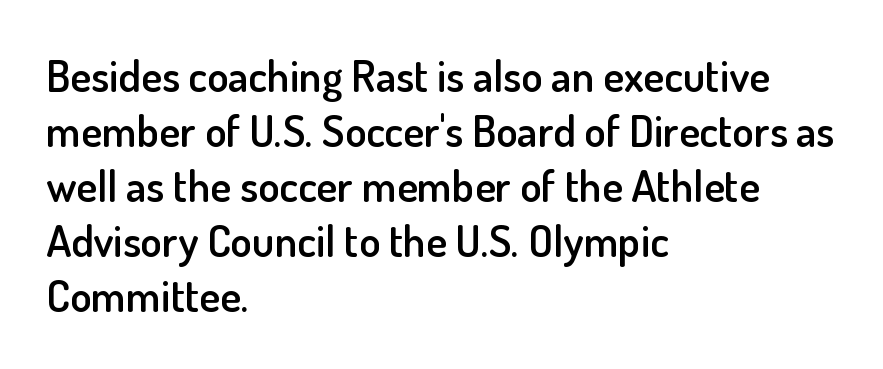
Q: Is the text bold? A: Semi-bold.
Q: Is the text italic (slanted)? A: No, it is upright.
Q: Is the typeface a serif or a sans-serif typeface? A: Sans-serif.
Q: Is the text underlined? A: No.
Q: How is the paragraph aligned? A: Left-aligned.
Q: Is the spacing between letters normal or unusually wide? A: Normal.
Q: Is the spacing between lines tight, normal or loose? A: Normal.
Q: Width (condensed, normal, or wide)? A: Normal.
Q: Stroke contrast? A: Low.
Q: x-height? A: Small.
Q: Monospaced? A: No.
